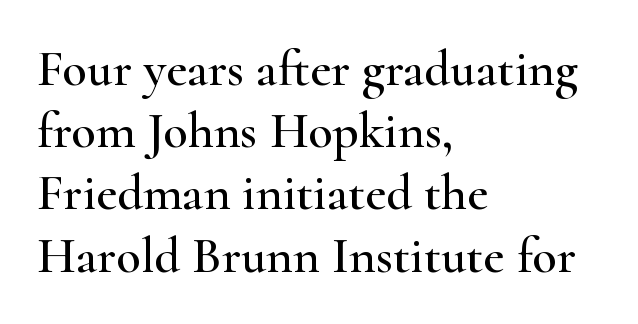
The image shows 51 px wide serif type, upright; set left-aligned, line spacing 1.22x, normal letter spacing, not underlined; high stroke contrast and a small x-height.
